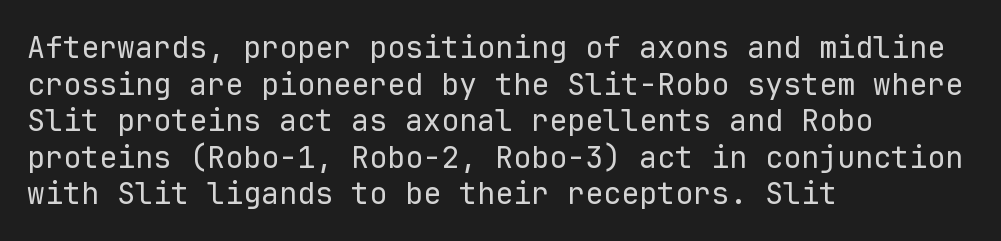
Q: Is the text bold? A: No.
Q: Is the text italic (slanted)? A: No, it is upright.
Q: Is the typeface a serif or a sans-serif typeface? A: Sans-serif.
Q: Is the text underlined? A: No.
Q: How is the paragraph aligned? A: Left-aligned.
Q: Is the spacing between letters normal or unusually wide? A: Normal.
Q: Width (condensed, normal, or wide)? A: Normal.
Q: Stroke contrast? A: Low.
Q: x-height? A: Medium.
Q: Monospaced? A: Yes.
